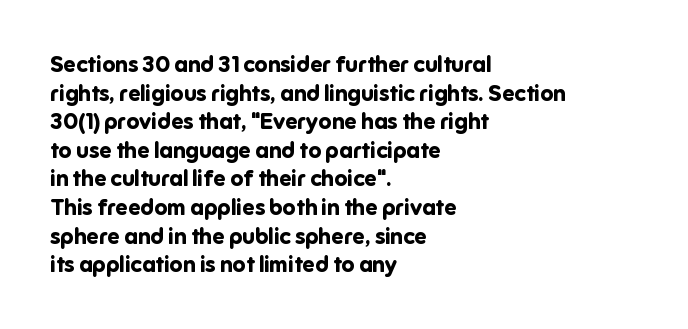
{"italic": "no", "bold": "yes", "underline": "no", "align": "left", "line_spacing": "normal", "line_spacing_ratio": 1.3, "letter_spacing": "normal", "letter_spacing_em": 0.0, "glyph_px": 22}
